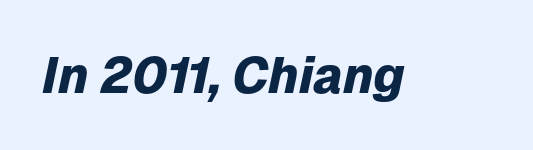
{"italic": "yes", "lean": "right", "slant_degrees": 12, "bold": "yes", "weight": "heavy", "width": "normal", "stroke_contrast": "low", "x_height": "medium", "monospaced": "no", "underline": "no", "letter_spacing": "normal", "letter_spacing_em": 0.0, "glyph_px": 50}
